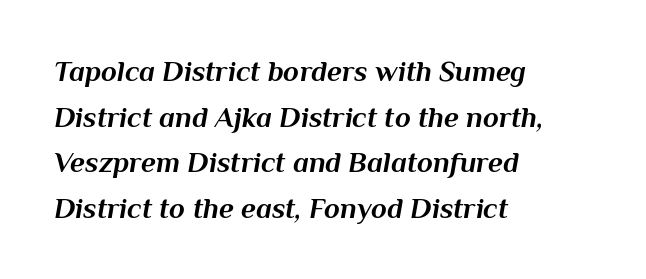
Q: Is the text bold? A: Yes.
Q: Is the text italic (slanted)? A: Yes, it leans right by about 10 degrees.
Q: Is the text underlined? A: No.
Q: How is the paragraph aligned? A: Left-aligned.
Q: Is the spacing between letters normal or unusually wide? A: Normal.
Q: Is the spacing between lines tight, normal or loose? A: Normal.
Q: Width (condensed, normal, or wide)? A: Normal.
Q: Stroke contrast? A: Medium.
Q: x-height? A: Medium.
Q: Monospaced? A: No.
